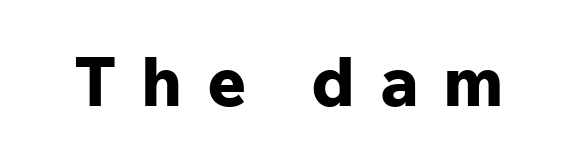
Q: Is the text bold? A: Yes.
Q: Is the text italic (slanted)? A: No, it is upright.
Q: Is the typeface a serif or a sans-serif typeface? A: Sans-serif.
Q: Is the text underlined? A: No.
Q: Is the spacing between letters normal or unusually wide? A: Unusually wide.
Q: Width (condensed, normal, or wide)? A: Normal.
Q: Stroke contrast? A: Low.
Q: x-height? A: Medium.
Q: Monospaced? A: No.
